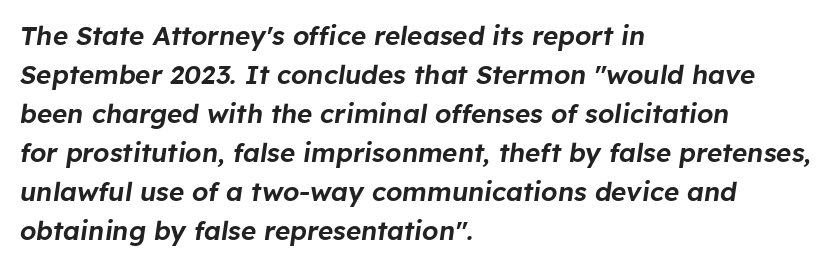
Notice how the stems are inclined rather than vertical — that's the hallmark of italics. The leading is moderate, giving the passage an even texture. Line beginnings align vertically; line endings do not. The space beneath each line is pristine and unruled.
